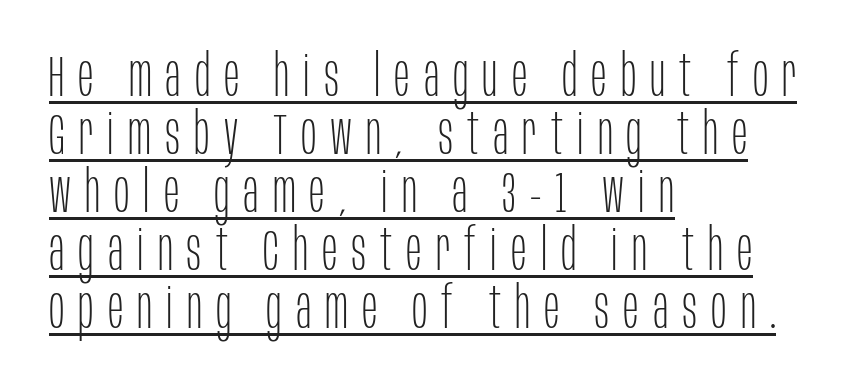
The lines in this sample share a left origin and differ only in where they stop. The cut favours lightness, reaching ordinary text weight at its darkest. In terms of posture, this sample is upright. The face used here is a sans, in the tradition of grotesques and geometrics. Display-style spreading of the glyphs; the letterfit is very open.
